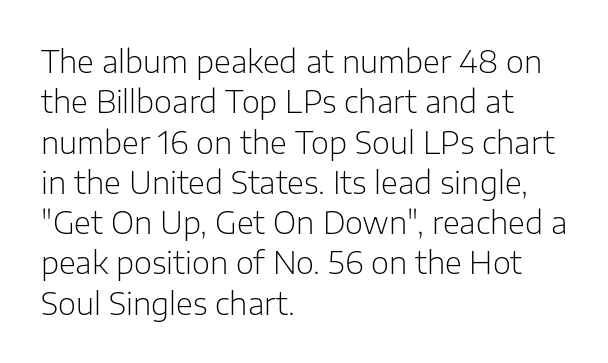
The image shows 31 px light sans-serif type, upright; set left-aligned, normal line spacing (1.3x), normal letter spacing, not underlined; low stroke contrast and a medium x-height.
